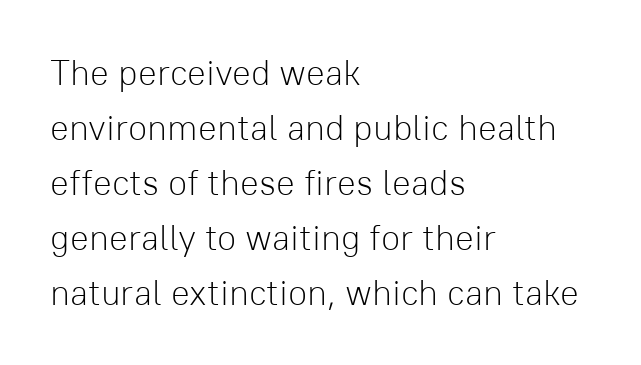
Q: Is the text bold? A: No.
Q: Is the text italic (slanted)? A: No, it is upright.
Q: Is the typeface a serif or a sans-serif typeface? A: Sans-serif.
Q: Is the text underlined? A: No.
Q: How is the paragraph aligned? A: Left-aligned.
Q: Is the spacing between letters normal or unusually wide? A: Normal.
Q: Is the spacing between lines tight, normal or loose? A: Normal.
Q: Width (condensed, normal, or wide)? A: Normal.
Q: Stroke contrast? A: Low.
Q: x-height? A: Medium.
Q: Monospaced? A: No.
